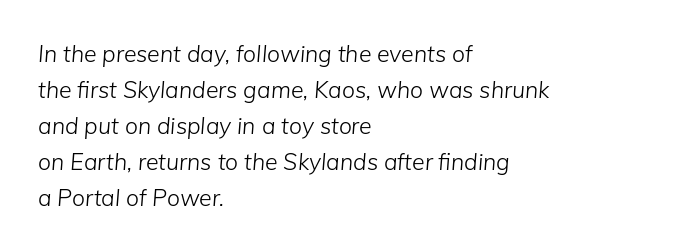
{"italic": "yes", "lean": "right", "slant_degrees": 5, "bold": "no", "underline": "no", "align": "left", "line_spacing": "normal", "line_spacing_ratio": 1.56, "letter_spacing": "normal", "letter_spacing_em": 0.0, "glyph_px": 23}
